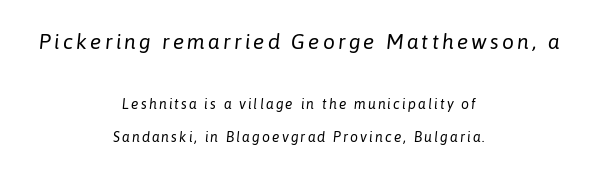
{"italic": "yes", "lean": "right", "slant_degrees": 6, "bold": "no", "underline": "no", "align": "center", "line_spacing": "loose", "line_spacing_ratio": 2.34, "larger_block": "first", "size_ratio": 1.5, "glyph_px": 21}
